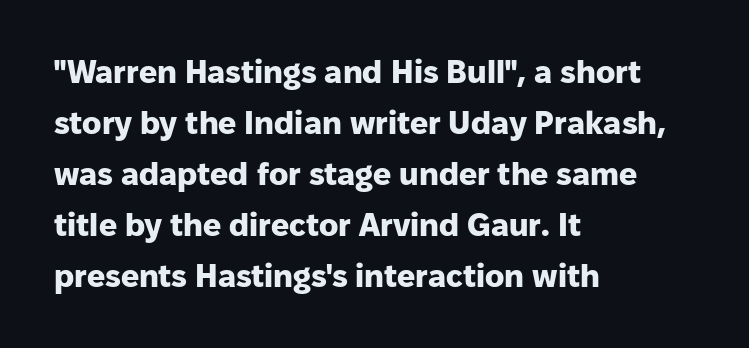
{"serif": "no", "italic": "no", "bold": "yes", "weight": "heavy", "width": "normal", "stroke_contrast": "low", "x_height": "medium", "monospaced": "no", "underline": "no", "align": "left", "line_spacing": "normal", "line_spacing_ratio": 1.59, "letter_spacing": "normal", "letter_spacing_em": 0.0, "glyph_px": 32}
